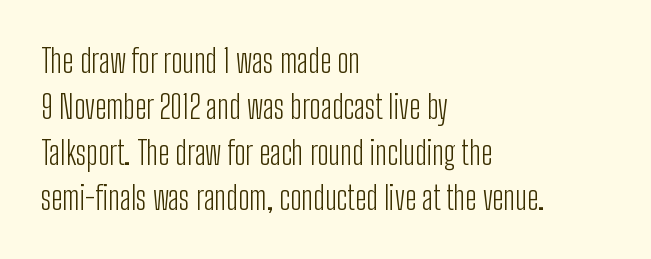
Q: Is the text bold? A: No.
Q: Is the text italic (slanted)? A: No, it is upright.
Q: Is the typeface a serif or a sans-serif typeface? A: Sans-serif.
Q: Is the text underlined? A: No.
Q: How is the paragraph aligned? A: Left-aligned.
Q: Is the spacing between letters normal or unusually wide? A: Normal.
Q: Is the spacing between lines tight, normal or loose? A: Normal.
Q: Width (condensed, normal, or wide)? A: Condensed.
Q: Stroke contrast? A: Low.
Q: x-height? A: Medium.
Q: Monospaced? A: No.
